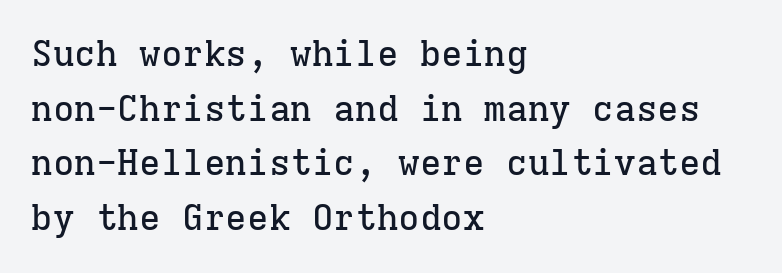
The image shows 36 px serif type, upright, monospaced; set left-aligned, normal line spacing (1.52x), normal letter spacing, not underlined; low stroke contrast and a medium x-height.
